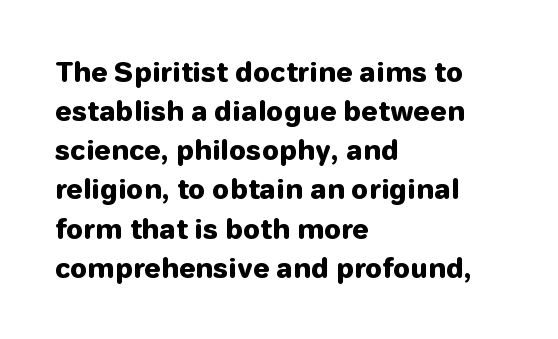
The image shows 27 px bold type, upright; set left-aligned, normal line spacing (1.45x), normal letter spacing, not underlined.
